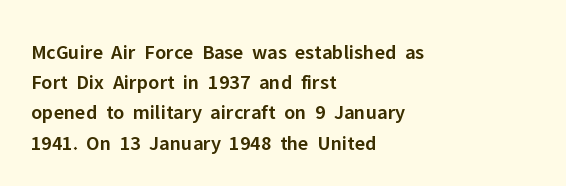
{"italic": "no", "bold": "semi", "underline": "no", "align": "left", "line_spacing": "normal", "line_spacing_ratio": 1.44, "letter_spacing": "normal", "letter_spacing_em": 0.0, "glyph_px": 21}
